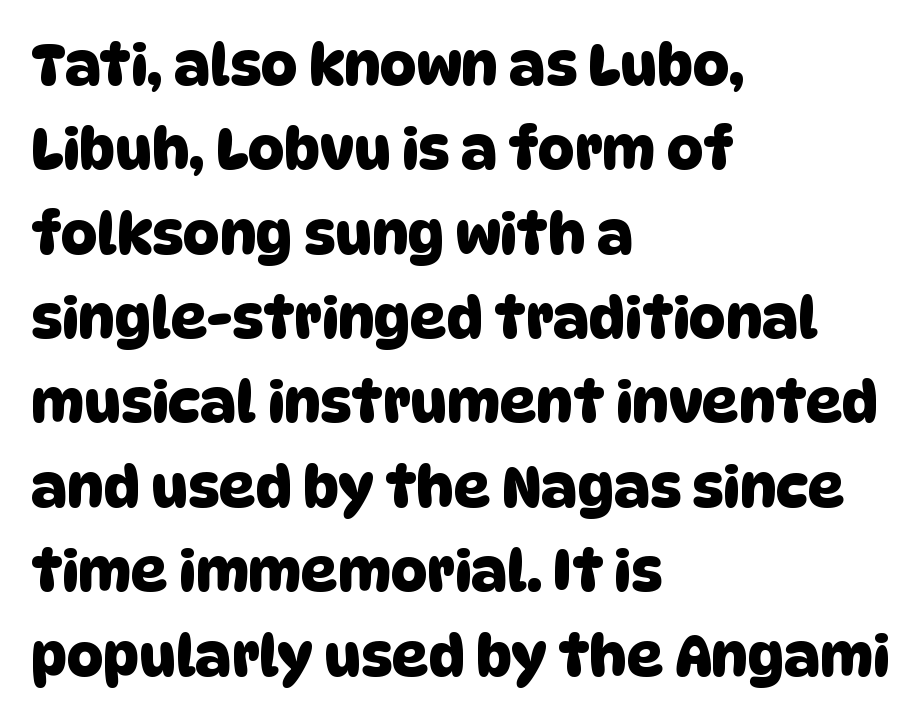
Q: Is the typeface a serif or a sans-serif typeface? A: Sans-serif.
Q: Is the text underlined? A: No.
Q: How is the paragraph aligned? A: Left-aligned.
Q: Is the spacing between letters normal or unusually wide? A: Normal.
Q: Is the spacing between lines tight, normal or loose? A: Normal.
Q: Width (condensed, normal, or wide)? A: Normal.
Q: Stroke contrast? A: Low.
Q: x-height? A: Large.
Q: Monospaced? A: No.
